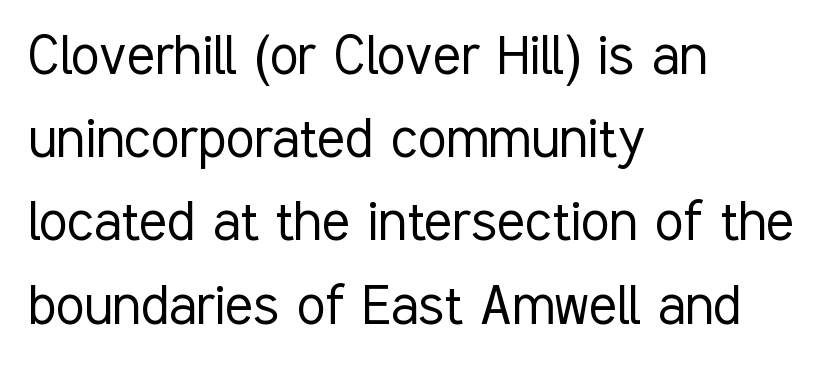
The image shows 65 px light, condensed sans-serif type, upright; set left-aligned, normal line spacing (1.28x), normal letter spacing, not underlined; low stroke contrast and a medium x-height.
